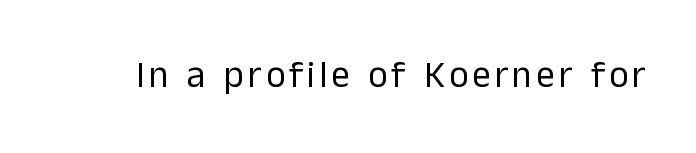
Q: Is the text bold? A: No.
Q: Is the text italic (slanted)? A: No, it is upright.
Q: Is the typeface a serif or a sans-serif typeface? A: Sans-serif.
Q: Is the text underlined? A: No.
Q: Width (condensed, normal, or wide)? A: Normal.
Q: Stroke contrast? A: Low.
Q: x-height? A: Medium.
Q: Monospaced? A: No.
